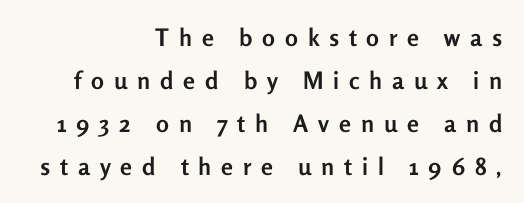
Look at the stroke-to-counter ratio: heavy, a bold. The lines in this sample share a right terminus and differ only in where they begin. A typesetter would call this heavily tracked-out type. Nobody drew a line under any word here. Posture: straight, roman, zero tilt.
